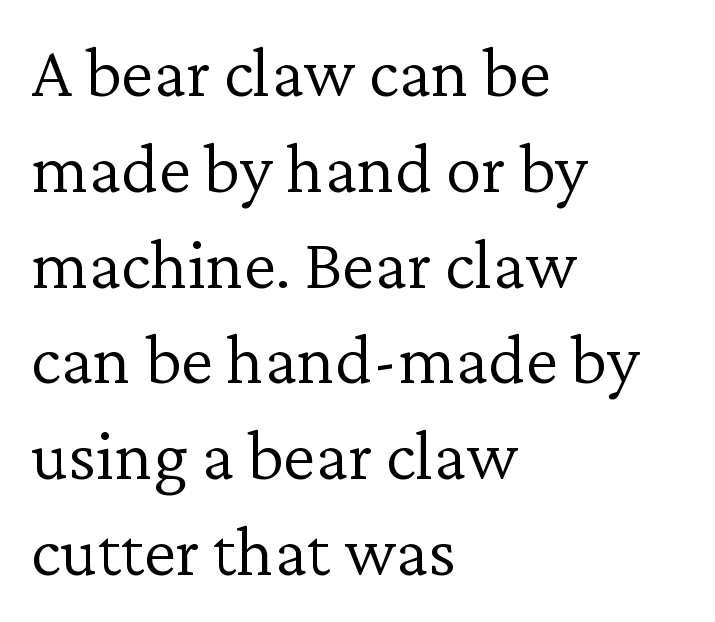
The characters display serif detailing at their extremities. The rendering uses natural spacing where letterforms have individual widths. Look at the tracking — it's just the regular setting, nothing added. Clear beneath every line of the passage.
